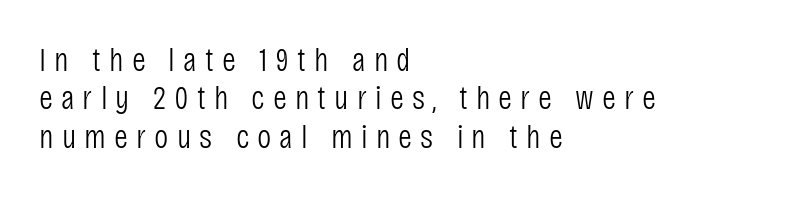
The image shows 34 px light, condensed sans-serif type, upright; set left-aligned, tight line spacing (1.13x), unusually wide letter spacing (+0.24 em), not underlined; low stroke contrast and a large x-height.
